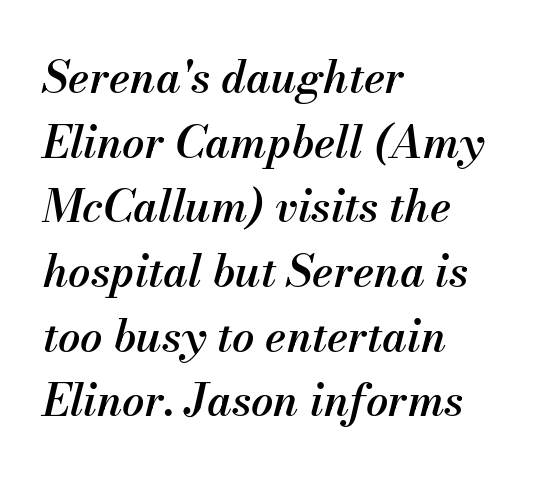
The image shows 44 px semibold type, italic (leaning right); set left-aligned, normal line spacing (1.47x), normal letter spacing, not underlined; medium stroke contrast and a small x-height.
